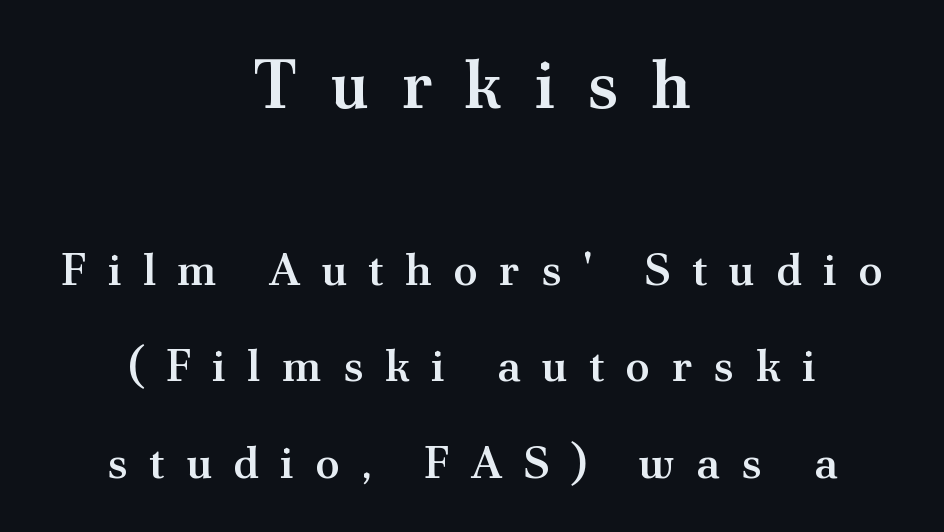
Q: Is the text bold? A: Semi-bold.
Q: Is the text italic (slanted)? A: No, it is upright.
Q: Is the typeface a serif or a sans-serif typeface? A: Serif.
Q: Is the text underlined? A: No.
Q: How is the paragraph aligned? A: Centered.
Q: Is the spacing between letters normal or unusually wide? A: Unusually wide.
Q: Is the spacing between lines tight, normal or loose? A: Loose.
Q: Which block of text is set in a larger size, the first (top) or the second (bottom)? A: The first (top) one.
Q: Width (condensed, normal, or wide)? A: Normal.
Q: Stroke contrast? A: Medium.
Q: x-height? A: Small.
Q: Monospaced? A: No.
